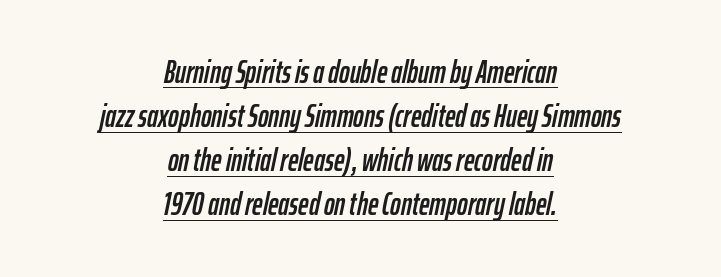
Q: Is the text italic (slanted)? A: Yes, it leans right by about 12 degrees.
Q: Is the text underlined? A: Yes.
Q: How is the paragraph aligned? A: Centered.
Q: Is the spacing between letters normal or unusually wide? A: Normal.
Q: Is the spacing between lines tight, normal or loose? A: Normal.
Q: Width (condensed, normal, or wide)? A: Condensed.
Q: Stroke contrast? A: Low.
Q: x-height? A: Medium.
Q: Monospaced? A: No.
